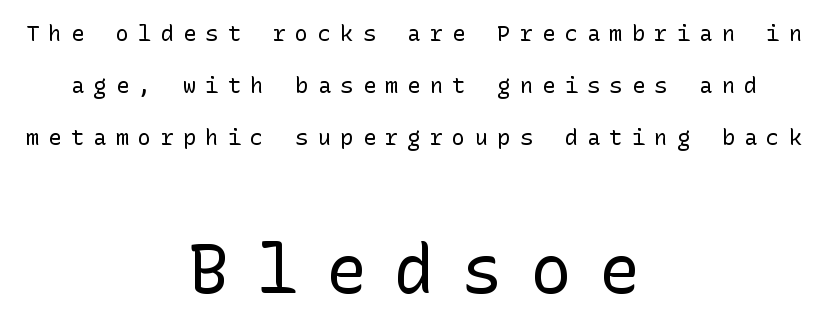
Compared with typical body copy, the letter spacing here is much looser. Weight: in the light-to-regular range. This sample trades compactness for vertical openness between lines. The font family rendered here belongs to the sans-serif group.
